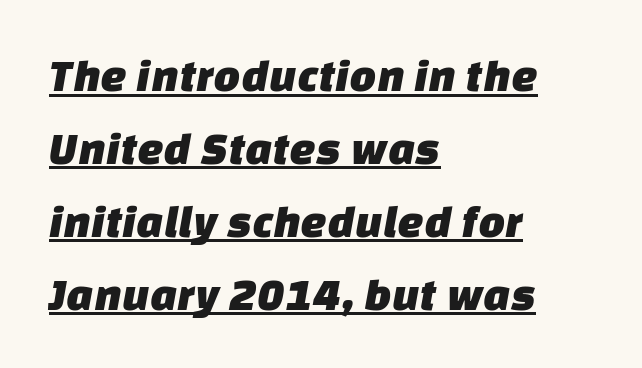
A normal amount of white space separates one row of letters from the next. The passage shown is typed in a proportional face where columns would drift. The rag falls on the right side of this text block. Spacing between characters is what you'd get straight out of the box.
